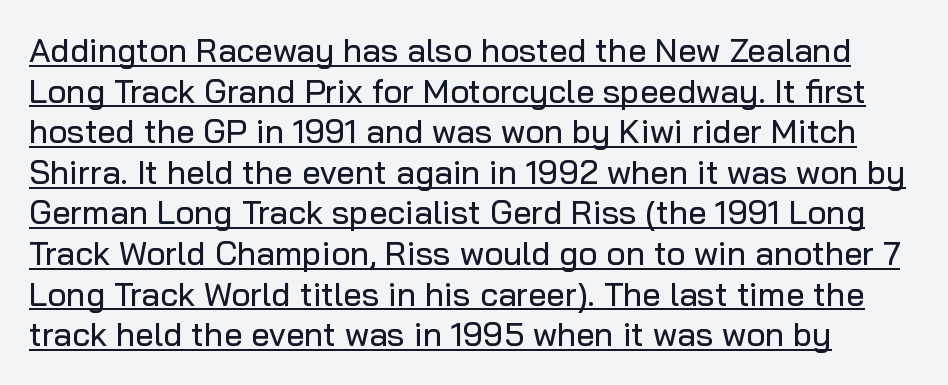
Q: Is the text italic (slanted)? A: No, it is upright.
Q: Is the typeface a serif or a sans-serif typeface? A: Sans-serif.
Q: Is the text underlined? A: Yes.
Q: Is the spacing between letters normal or unusually wide? A: Normal.
Q: Width (condensed, normal, or wide)? A: Normal.
Q: Stroke contrast? A: Low.
Q: x-height? A: Medium.
Q: Monospaced? A: No.
